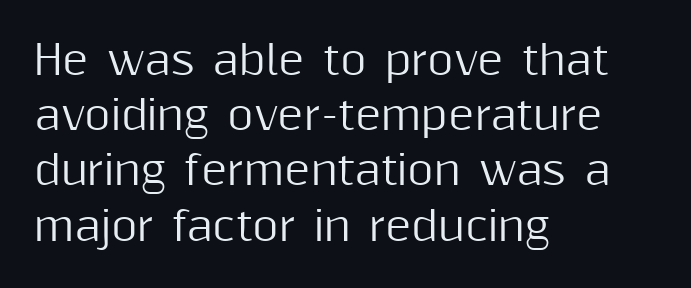
Q: Is the text italic (slanted)? A: No, it is upright.
Q: Is the typeface a serif or a sans-serif typeface? A: Sans-serif.
Q: Is the text underlined? A: No.
Q: How is the paragraph aligned? A: Left-aligned.
Q: Is the spacing between letters normal or unusually wide? A: Normal.
Q: Is the spacing between lines tight, normal or loose? A: Normal.
Q: Width (condensed, normal, or wide)? A: Normal.
Q: Stroke contrast? A: Medium.
Q: x-height? A: Medium.
Q: Monospaced? A: No.
